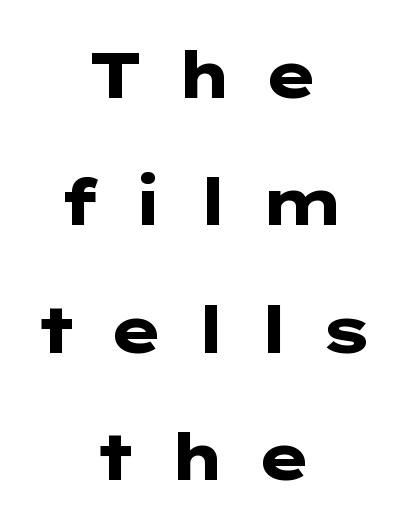
The space beneath each line is pristine and unruled. Heavy, bold letterforms. This is the regular roman posture of the typeface. Inter-character spacing is expanded well beyond the font's built-in metrics. The rendering shows plain stroke endings on the letterforms — a sans-serif design.
